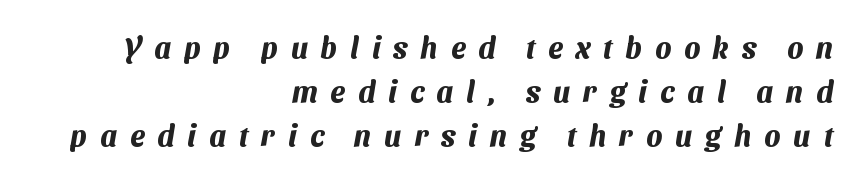
{"serif": "no", "bold": "yes", "weight": "heavy", "width": "normal", "stroke_contrast": "medium", "x_height": "medium", "monospaced": "no", "underline": "no", "align": "right", "line_spacing": "normal", "line_spacing_ratio": 1.51, "letter_spacing": "wide", "letter_spacing_em": 0.45, "glyph_px": 29}
